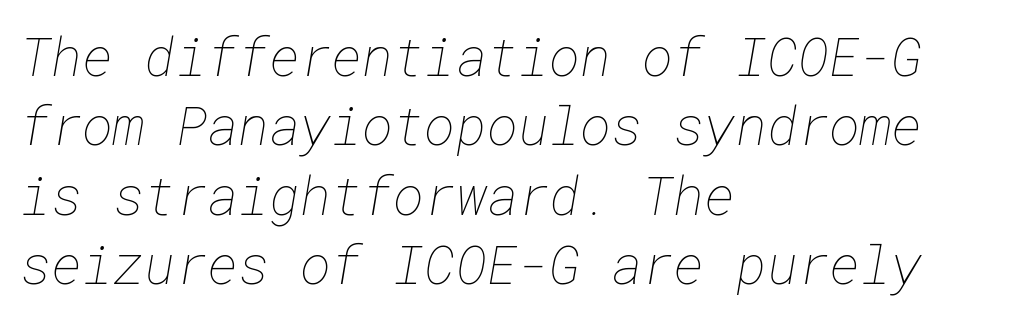
{"bold": "no", "weight": "thin", "width": "normal", "stroke_contrast": "low", "x_height": "medium", "underline": "no", "align": "left", "line_spacing": "normal", "line_spacing_ratio": 1.31, "letter_spacing": "normal", "letter_spacing_em": 0.0, "glyph_px": 53}
